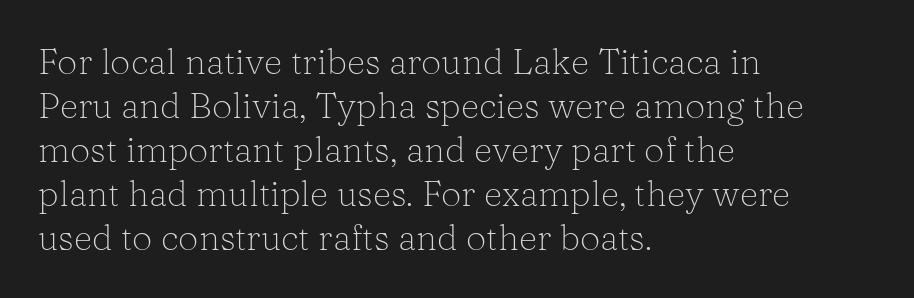
{"serif": "yes", "italic": "no", "bold": "no", "weight": "light", "width": "normal", "stroke_contrast": "low", "x_height": "medium", "monospaced": "no", "underline": "no", "align": "left", "line_spacing_ratio": 1.22, "letter_spacing": "normal", "letter_spacing_em": 0.0, "glyph_px": 36}
